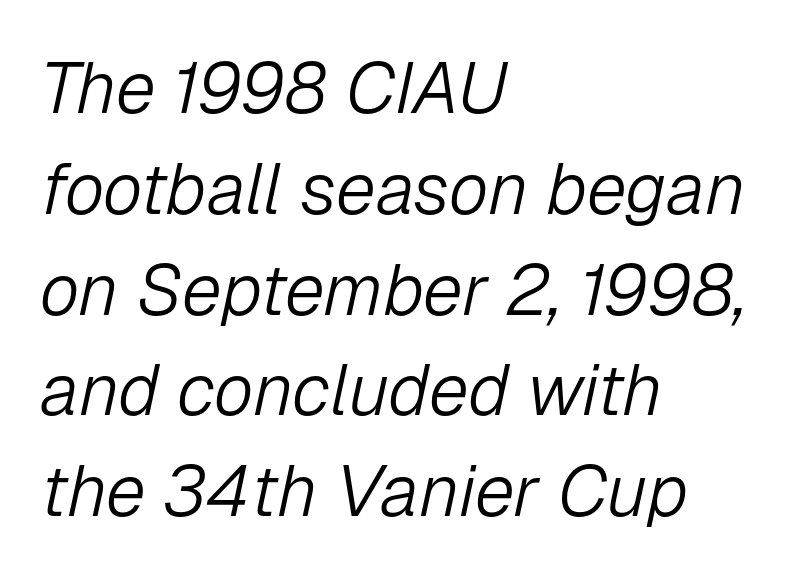
Is there much room between lines? A standard amount, neither cramped nor airy. The passage shown is typed in a proportional face where columns would drift. The rag falls on the right side of this text block. Words float on clear page, feet unadorned. This rendering leaves character spacing at its baseline value. Italic: yes, the glyphs are oblique.
